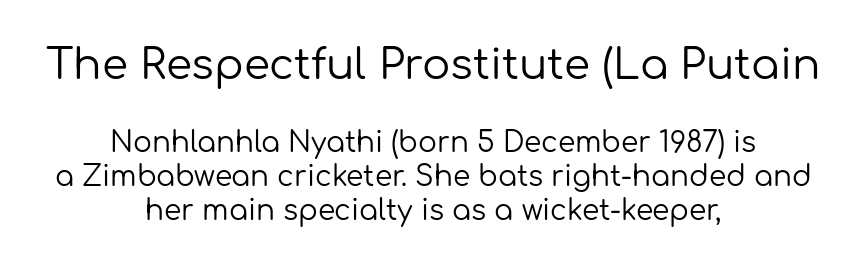
Letter spacing: default. The passage shown is typeset with a sans-serif family. These lines are rendered in a variable-pitch font. Size contrast runs from large at the top to small at the bottom.
